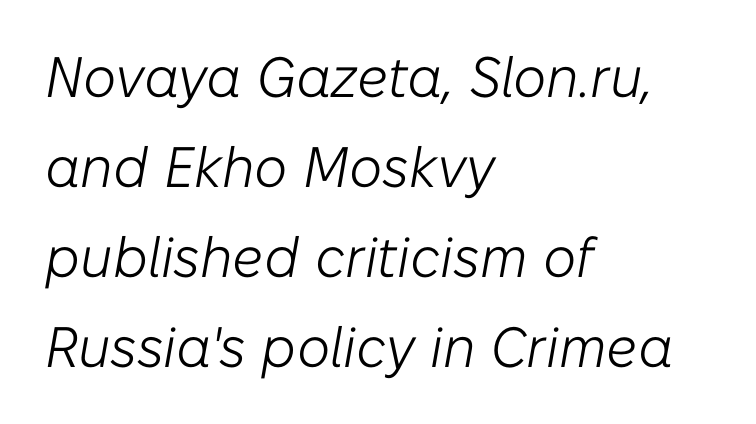
The image shows 57 px light type, italic (leaning right); set left-aligned, normal line spacing (1.58x), normal letter spacing, not underlined; low stroke contrast and a medium x-height.
